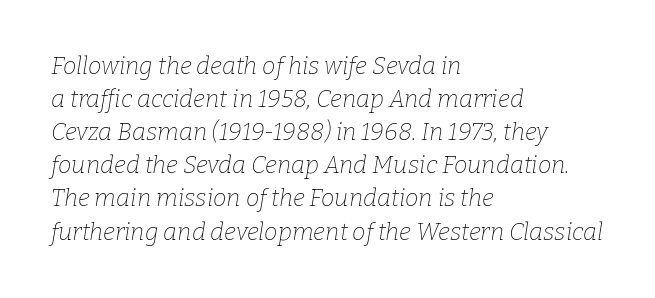
The image shows 24 px text type, italic (leaning right); set left-aligned, normal line spacing (1.38x), normal letter spacing, not underlined.
